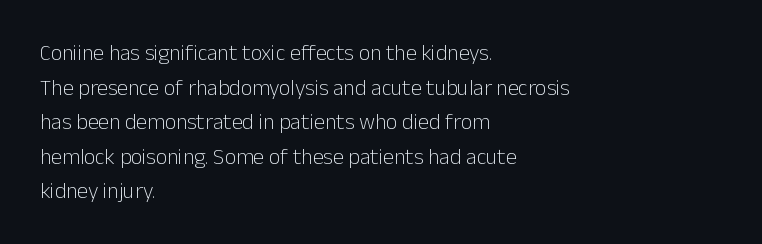
Which margin do the lines hug? The left one — the right edge is uneven. This is roman type, the default non-slanted kind. Summary of vertical rhythm: regular, with standard interline spacing. These glyphs show unthickened strokes, regular width or finer. The rendering keeps characters at their native spacing. The gap between lines stays unmarked.
